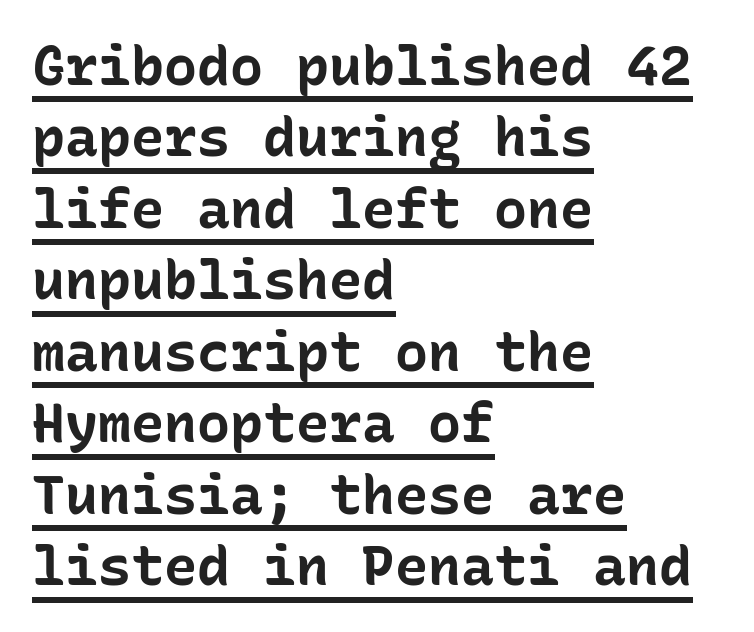
Regarding leading, the lines here are spaced in the standard way. Each letter, wide or thin by design, is forced into the same width here. Style check: upright. Weight check: bold — yes, fully. Here the glyphs are tracked normally, forming tight word shapes. The letters carry no serifs — their stems end cleanly without finishing strokes.
